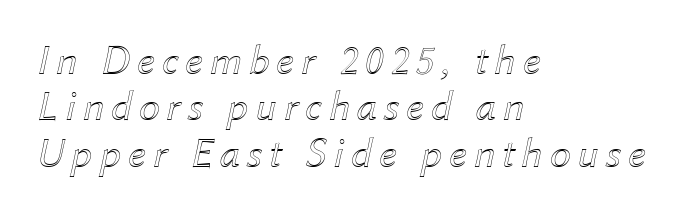
{"italic": "yes", "lean": "right", "slant_degrees": 12, "width": "normal", "x_height": "medium", "monospaced": "no", "underline": "no", "align": "left", "line_spacing": "tight", "line_spacing_ratio": 1.08, "glyph_px": 43}
